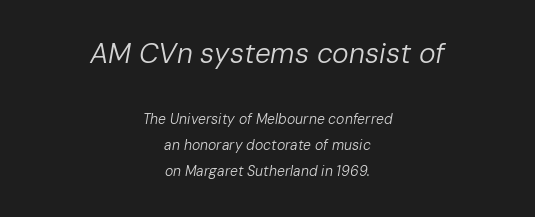
{"italic": "yes", "lean": "right", "slant_degrees": 10, "bold": "no", "weight": "regular", "width": "normal", "stroke_contrast": "low", "x_height": "medium", "monospaced": "no", "underline": "no", "align": "center", "line_spacing_ratio": 1.87, "letter_spacing": "normal", "letter_spacing_em": 0.0, "larger_block": "first", "size_ratio": 2.0, "glyph_px": 28}
